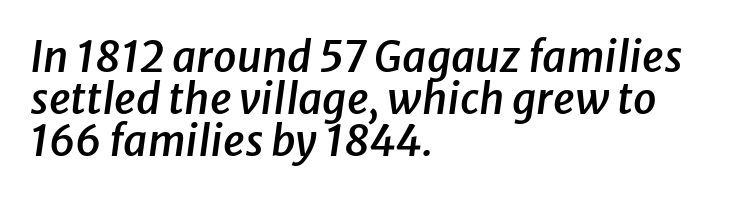
{"italic": "yes", "lean": "right", "slant_degrees": 8, "bold": "semi", "weight": "semibold", "width": "normal", "stroke_contrast": "low", "x_height": "medium", "monospaced": "no", "underline": "no", "align": "left", "line_spacing": "tight", "line_spacing_ratio": 1.0, "letter_spacing": "normal", "letter_spacing_em": 0.0, "glyph_px": 42}
